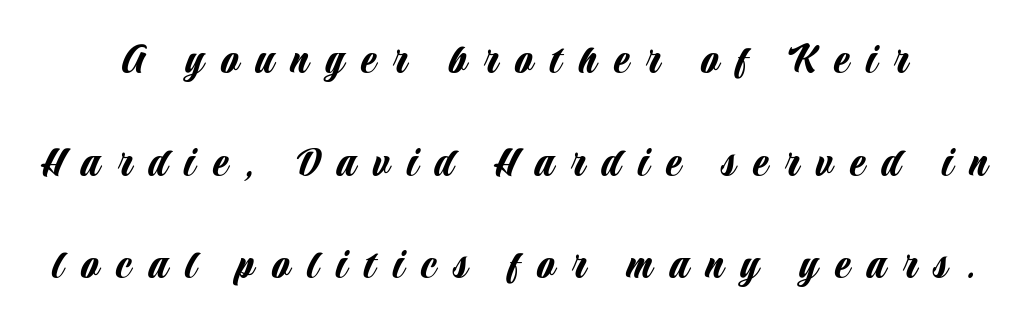
Q: Is the text italic (slanted)? A: Yes.
Q: Is the typeface a serif or a sans-serif typeface? A: Sans-serif.
Q: Is the text underlined? A: No.
Q: Is the spacing between letters normal or unusually wide? A: Unusually wide.
Q: Is the spacing between lines tight, normal or loose? A: Loose.
Q: Width (condensed, normal, or wide)? A: Condensed.
Q: Stroke contrast? A: Low.
Q: x-height? A: Large.
Q: Monospaced? A: No.
